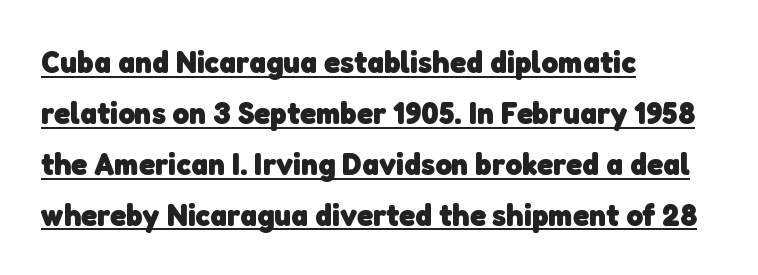
{"serif": "no", "bold": "yes", "weight": "heavy", "width": "normal", "stroke_contrast": "low", "x_height": "medium", "monospaced": "no", "underline": "yes", "align": "left", "line_spacing": "normal", "line_spacing_ratio": 1.59, "letter_spacing": "normal", "letter_spacing_em": 0.0, "glyph_px": 32}
